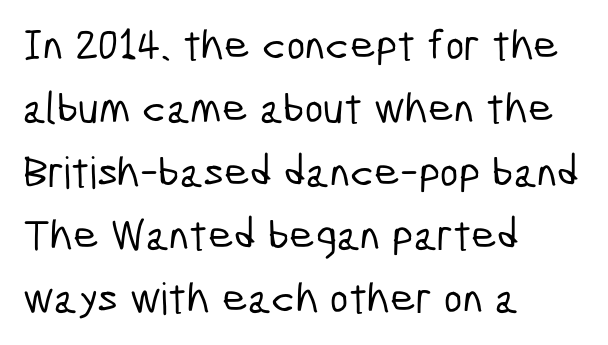
The image shows 44 px condensed sans-serif type; set left-aligned, normal line spacing (1.44x), normal letter spacing, not underlined; low stroke contrast and a medium x-height.
